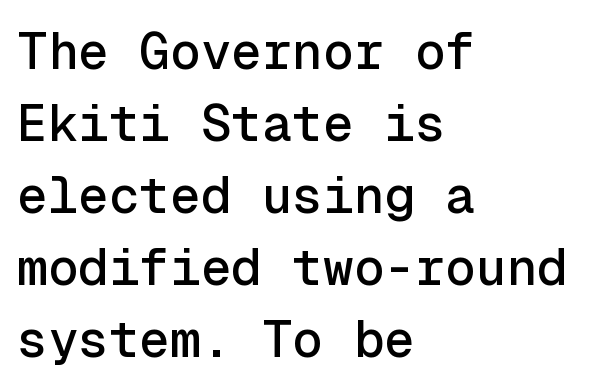
Every character sits straight up, as roman type does. Examine the stroke ends and you'll find no serifs. The rows are spaced the way most documents space them. Words appear dense and cohesive because spacing is normal. Typeset ragged right — the left edge is the straight one.
